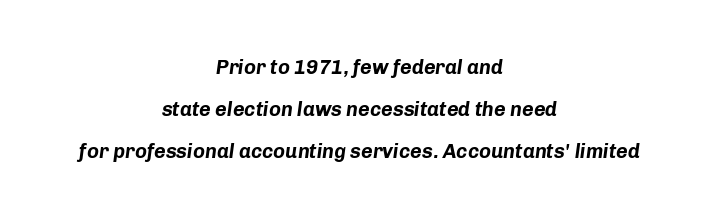
Q: Is the text bold? A: Yes.
Q: Is the text italic (slanted)? A: Yes, it leans right by about 8 degrees.
Q: Is the text underlined? A: No.
Q: How is the paragraph aligned? A: Centered.
Q: Is the spacing between letters normal or unusually wide? A: Normal.
Q: Is the spacing between lines tight, normal or loose? A: Loose.
